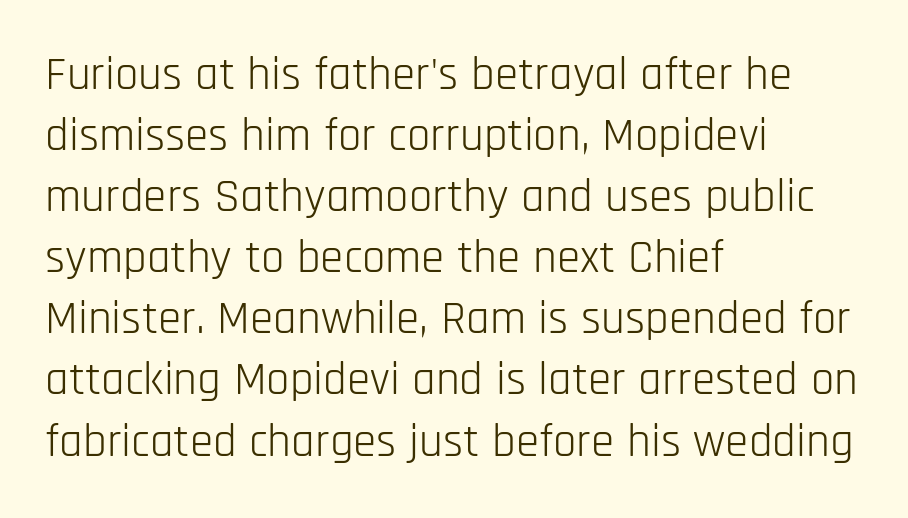
{"serif": "no", "italic": "no", "bold": "no", "weight": "light", "width": "condensed", "stroke_contrast": "low", "x_height": "large", "monospaced": "no", "underline": "no", "align": "left", "line_spacing": "normal", "line_spacing_ratio": 1.3, "letter_spacing": "normal", "letter_spacing_em": 0.0, "glyph_px": 47}
